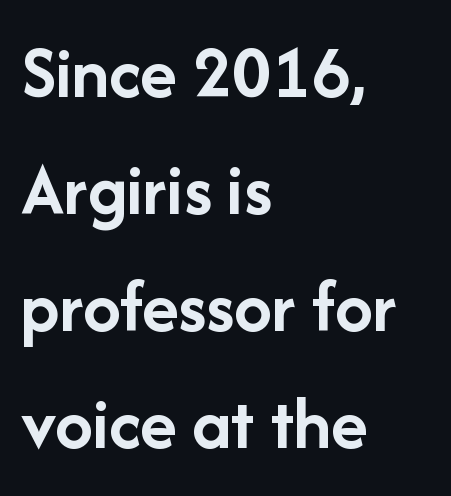
{"serif": "no", "italic": "no", "bold": "yes", "weight": "semibold", "width": "normal", "stroke_contrast": "low", "x_height": "medium", "monospaced": "no", "underline": "no", "align": "left", "line_spacing": "normal", "line_spacing_ratio": 1.54, "letter_spacing": "normal", "letter_spacing_em": 0.0, "glyph_px": 76}
